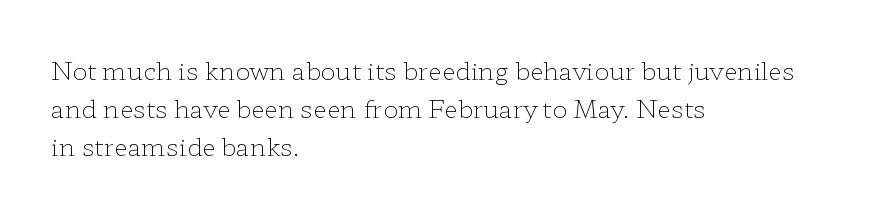
The glyphs are unaccompanied by any horizontal stroke below them. Posture: vertical. These lines keep a tight, regular rhythm from letter to letter. Interline gaps are of average width in this sample. The paragraph shown leans on its left margin.
